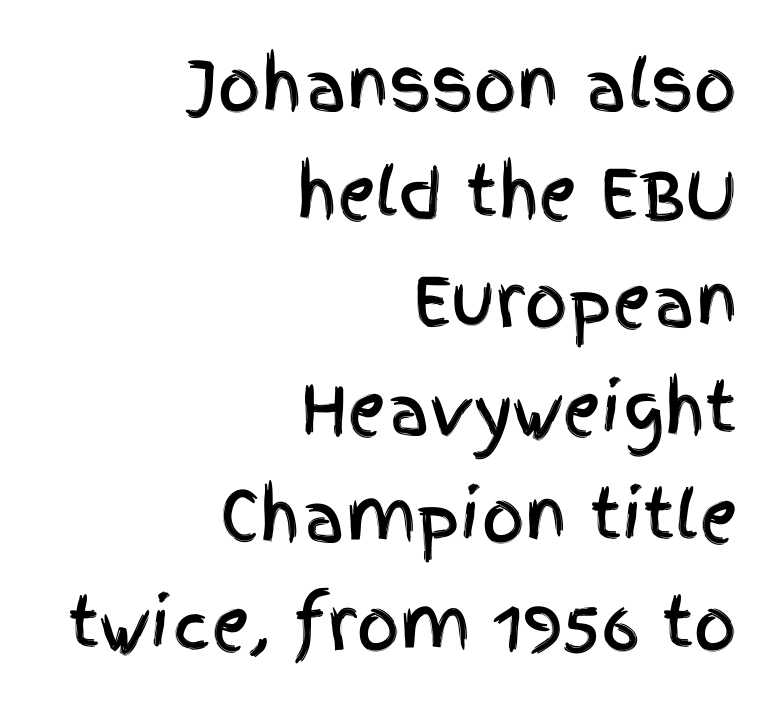
The image shows 67 px condensed sans-serif type, upright; set right-aligned, normal line spacing (1.61x), normal letter spacing, not underlined; a large x-height.
